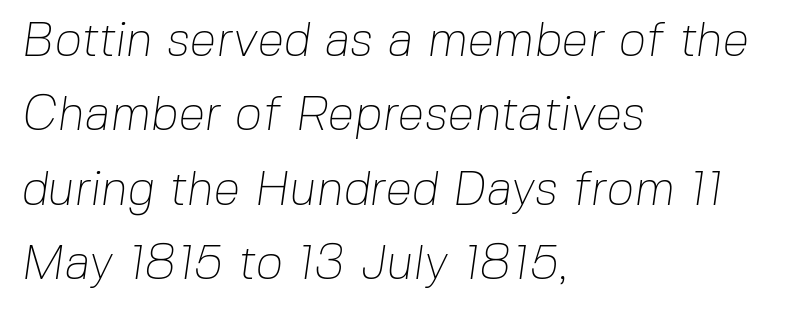
Leading matches the norm, producing a regular column. Character widths vary here, with narrow letters taking less room than wide ones. Typeset ragged right — the left edge is the straight one. Weight: in the light-to-regular range.
